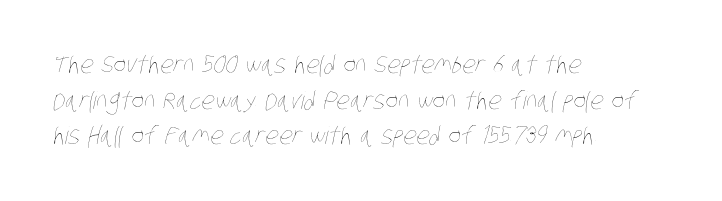
Honestly, the letter spacing is just normal — you wouldn't notice it. Weight: regular or lighter. Casual observation: everything's shoved over to the left. Clear beneath every line of the passage.
